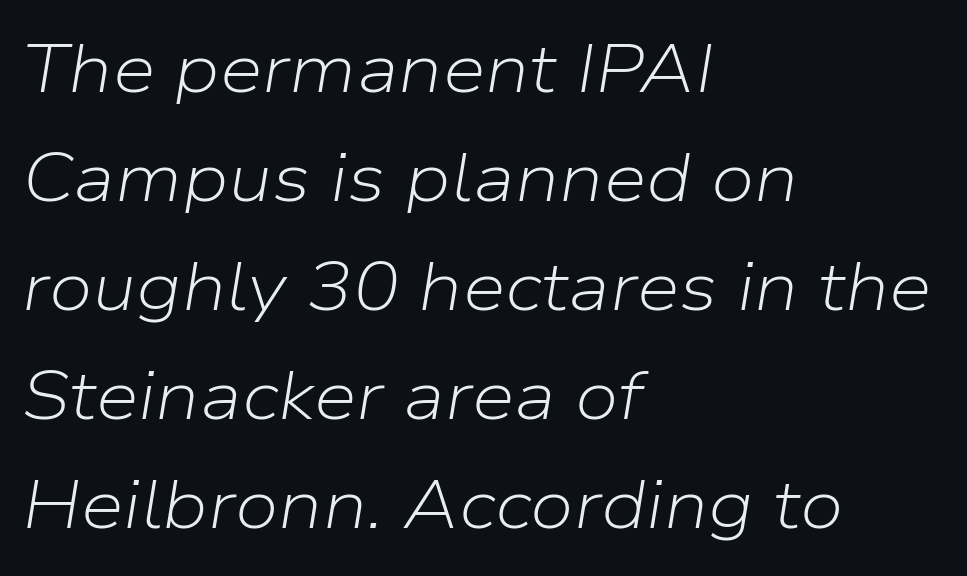
{"italic": "yes", "lean": "right", "slant_degrees": 9, "bold": "no", "weight": "light", "width": "normal", "stroke_contrast": "low", "x_height": "medium", "monospaced": "no", "underline": "no", "align": "left", "line_spacing": "normal", "line_spacing_ratio": 1.58, "letter_spacing": "normal", "letter_spacing_em": 0.0, "glyph_px": 69}
